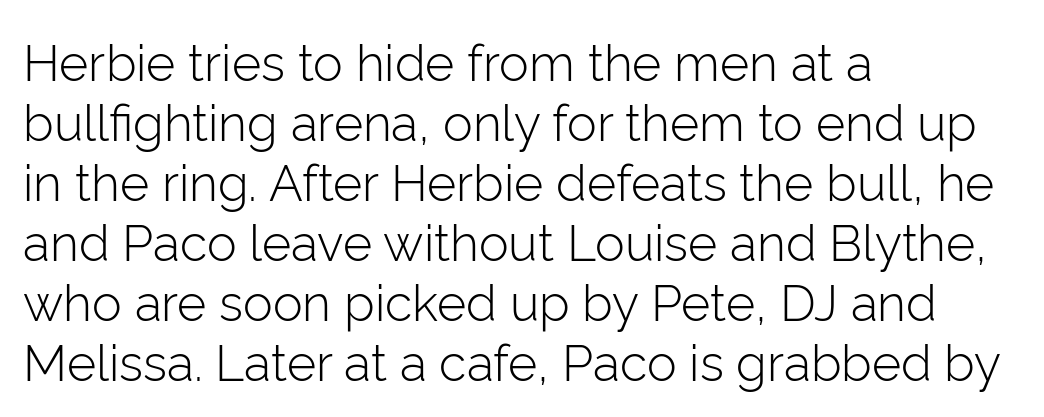
The image shows 50 px light sans-serif type, upright; set left-aligned, line spacing 1.2x, normal letter spacing, not underlined; low stroke contrast and a medium x-height.
